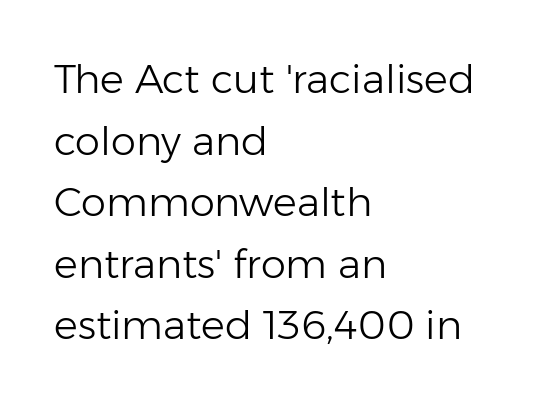
The image shows 40 px light sans-serif type, upright; set left-aligned, normal line spacing (1.54x), normal letter spacing, not underlined; low stroke contrast and a medium x-height.
